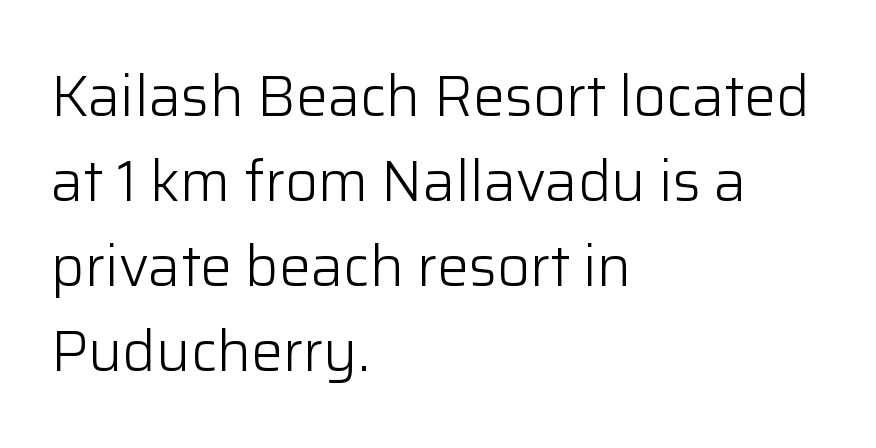
{"serif": "no", "italic": "no", "bold": "no", "weight": "light", "width": "normal", "stroke_contrast": "low", "x_height": "medium", "monospaced": "no", "underline": "no", "align": "left", "line_spacing": "normal", "line_spacing_ratio": 1.49, "letter_spacing": "normal", "letter_spacing_em": 0.0, "glyph_px": 57}
